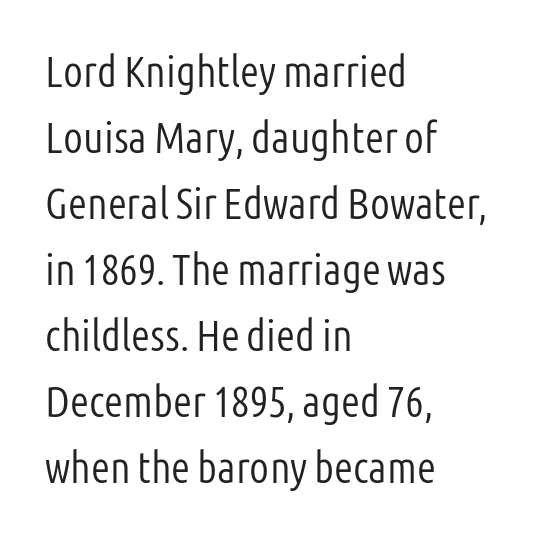
Q: Is the text bold? A: No.
Q: Is the text italic (slanted)? A: No, it is upright.
Q: Is the typeface a serif or a sans-serif typeface? A: Sans-serif.
Q: Is the text underlined? A: No.
Q: How is the paragraph aligned? A: Left-aligned.
Q: Is the spacing between letters normal or unusually wide? A: Normal.
Q: Is the spacing between lines tight, normal or loose? A: Normal.
Q: Width (condensed, normal, or wide)? A: Condensed.
Q: Stroke contrast? A: Low.
Q: x-height? A: Medium.
Q: Monospaced? A: No.
